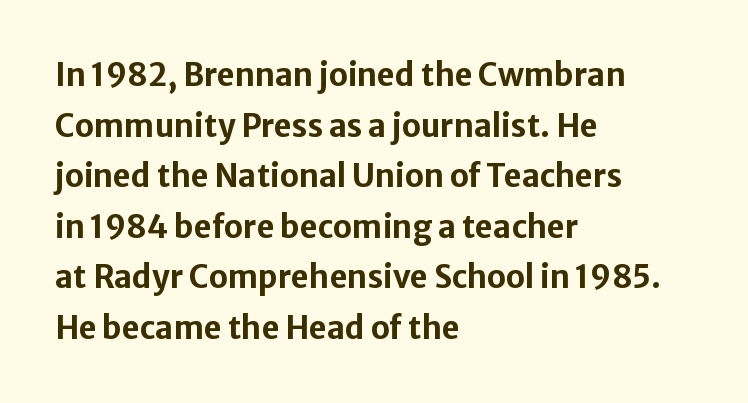
The characters look thick and weighty, a clear bold. Leading matches the norm, producing a regular column. The compositor pushed each line to the left boundary. Serifs: no, the terminals of the letterforms are clean. The tracking reads as untouched default to a designer's eye.
